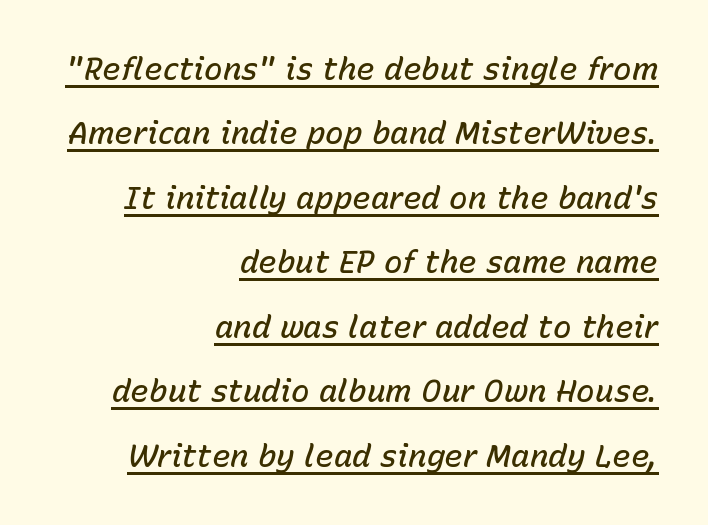
Q: Is the text bold? A: Semi-bold.
Q: Is the text italic (slanted)? A: Yes, it leans right by about 15 degrees.
Q: Is the text underlined? A: Yes.
Q: How is the paragraph aligned? A: Right-aligned.
Q: Is the spacing between letters normal or unusually wide? A: Normal.
Q: Is the spacing between lines tight, normal or loose? A: Loose.
Q: Width (condensed, normal, or wide)? A: Normal.
Q: Stroke contrast? A: Low.
Q: x-height? A: Medium.
Q: Monospaced? A: No.
